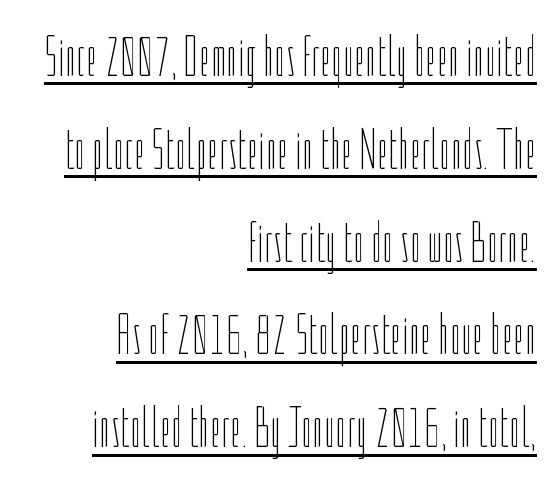
{"italic": "no", "bold": "no", "weight": "thin", "width": "condensed", "stroke_contrast": "low", "x_height": "medium", "monospaced": "no", "underline": "yes", "align": "right", "line_spacing": "normal", "line_spacing_ratio": 1.6, "letter_spacing": "normal", "letter_spacing_em": 0.0, "glyph_px": 58}
